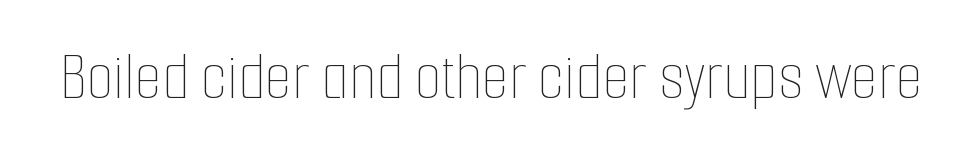
Q: Is the text bold? A: No.
Q: Is the text italic (slanted)? A: No, it is upright.
Q: Is the text underlined? A: No.
Q: Is the spacing between letters normal or unusually wide? A: Normal.
Q: Width (condensed, normal, or wide)? A: Condensed.
Q: Stroke contrast? A: Low.
Q: x-height? A: Medium.
Q: Monospaced? A: No.
